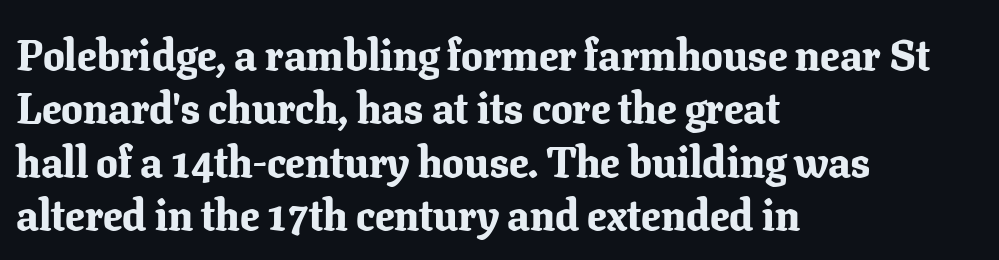
Q: Is the text bold? A: Yes.
Q: Is the text italic (slanted)? A: No, it is upright.
Q: Is the typeface a serif or a sans-serif typeface? A: Serif.
Q: Is the text underlined? A: No.
Q: How is the paragraph aligned? A: Left-aligned.
Q: Is the spacing between letters normal or unusually wide? A: Normal.
Q: Width (condensed, normal, or wide)? A: Normal.
Q: Stroke contrast? A: Low.
Q: x-height? A: Medium.
Q: Monospaced? A: No.
